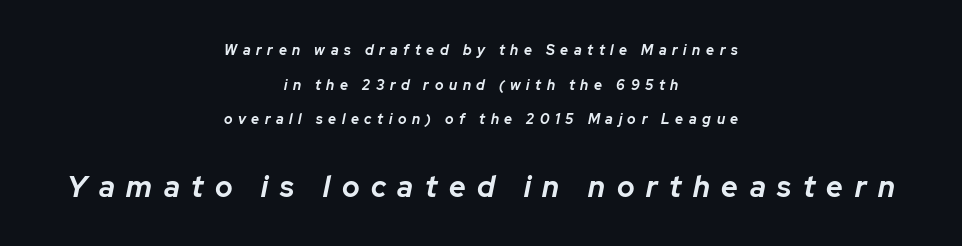
The image shows 29 px bold type, italic (leaning right); set centered, loose line spacing (2.47x), unusually wide letter spacing (+0.4 em), not underlined; the second (bottom) block is 2.07x larger; low stroke contrast and a medium x-height.
